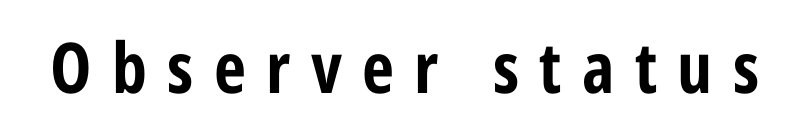
The image shows 70 px bold, condensed sans-serif type, upright; set unusually wide letter spacing (+0.29 em), not underlined; low stroke contrast and a medium x-height.
